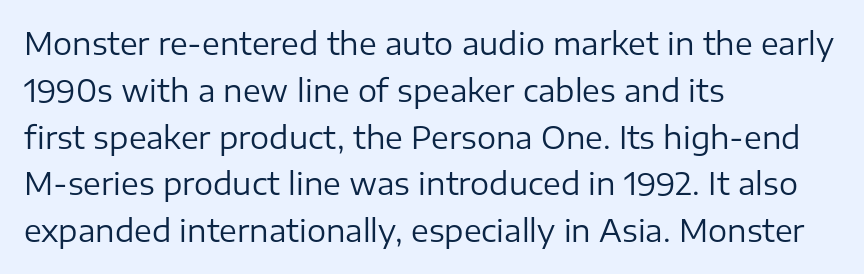
{"serif": "no", "italic": "no", "bold": "no", "weight": "regular", "width": "normal", "stroke_contrast": "low", "x_height": "medium", "monospaced": "no", "underline": "no", "align": "left", "line_spacing": "normal", "line_spacing_ratio": 1.56, "letter_spacing": "normal", "letter_spacing_em": 0.0, "glyph_px": 30}
